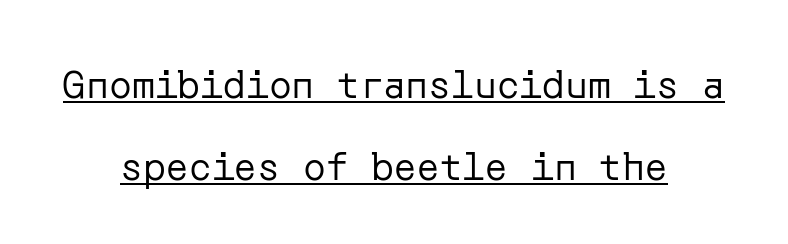
The type family on display is of the sans-serif kind. This rendering leaves character spacing at its baseline value. Nope, not italic — everything's standing straight. Short and long lines alike share a common midpoint.
